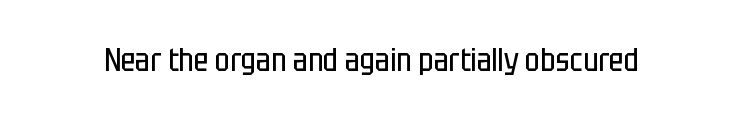
Is the type heavy? It reads as light-to-regular instead. Nope, not italic — everything's standing straight. No feet cap the strokes, marking this as sans-serif type. Words appear dense and cohesive because spacing is normal. Looks like regular typesetting: each glyph gets only the width it needs.
